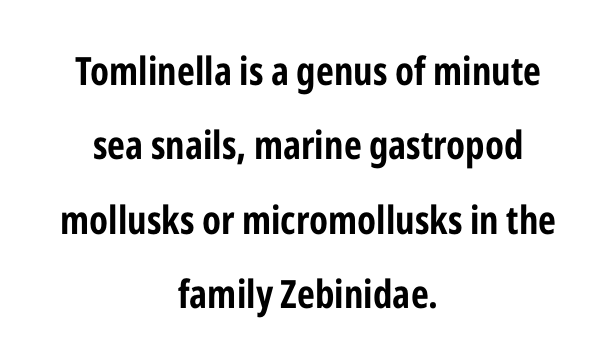
The image shows 39 px bold, condensed sans-serif type, upright; set centered, loose line spacing (1.91x), normal letter spacing, not underlined; low stroke contrast and a medium x-height.
